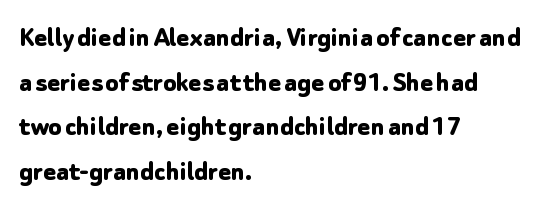
The image shows 30 px bold sans-serif type, upright; set left-aligned, normal line spacing (1.49x), normal letter spacing, not underlined; low stroke contrast and a medium x-height.
